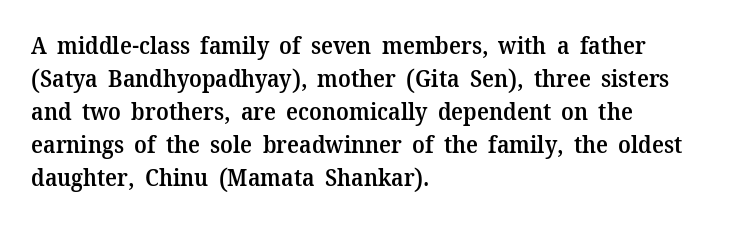
The image shows 23 px text type, upright; set left-aligned, normal line spacing (1.44x), normal letter spacing, not underlined.
